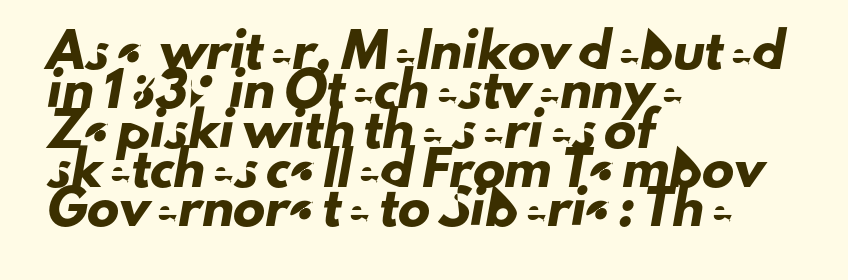
{"serif": "no", "width": "normal", "stroke_contrast": "low", "x_height": "small", "monospaced": "no", "underline": "no", "align": "left", "line_spacing_ratio": 1.23, "letter_spacing": "normal", "letter_spacing_em": 0.0, "glyph_px": 32}
